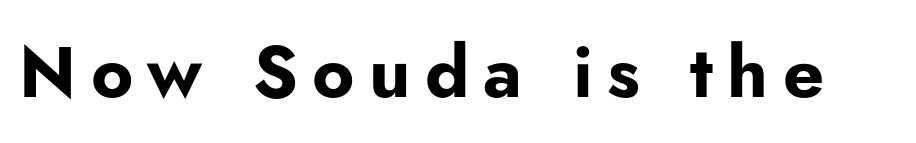
The face used here is proportionally spaced, like ordinary book or web type. Quick note: not italic, upright. In terms of letterform style, serifs are entirely absent. Set as a true bold cut, around the 700 mark.
